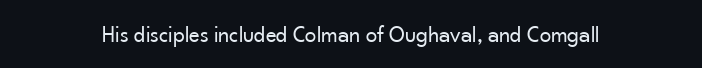
{"italic": "no", "bold": "no", "underline": "no", "letter_spacing": "normal", "letter_spacing_em": 0.0, "glyph_px": 23}
